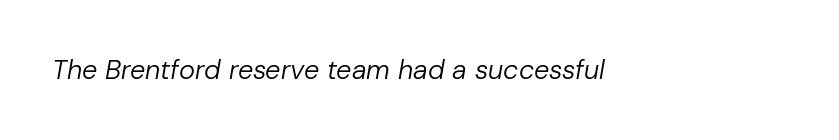
{"italic": "yes", "lean": "right", "slant_degrees": 10, "bold": "no", "underline": "no", "letter_spacing": "normal", "letter_spacing_em": 0.0, "glyph_px": 27}
